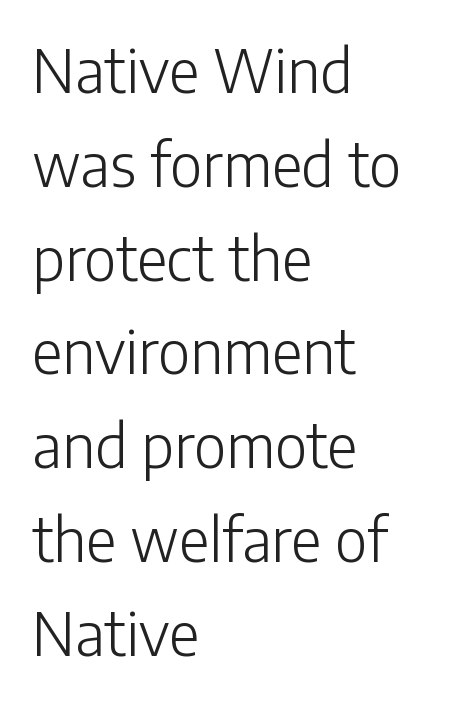
The image shows 59 px light sans-serif type, upright; set left-aligned, normal line spacing (1.59x), normal letter spacing, not underlined; low stroke contrast and a medium x-height.
